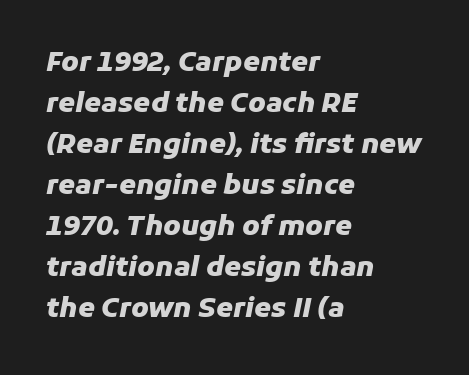
Q: Is the text bold? A: Yes.
Q: Is the text italic (slanted)? A: Yes, it leans right by about 11 degrees.
Q: Is the text underlined? A: No.
Q: How is the paragraph aligned? A: Left-aligned.
Q: Is the spacing between letters normal or unusually wide? A: Normal.
Q: Is the spacing between lines tight, normal or loose? A: Normal.
